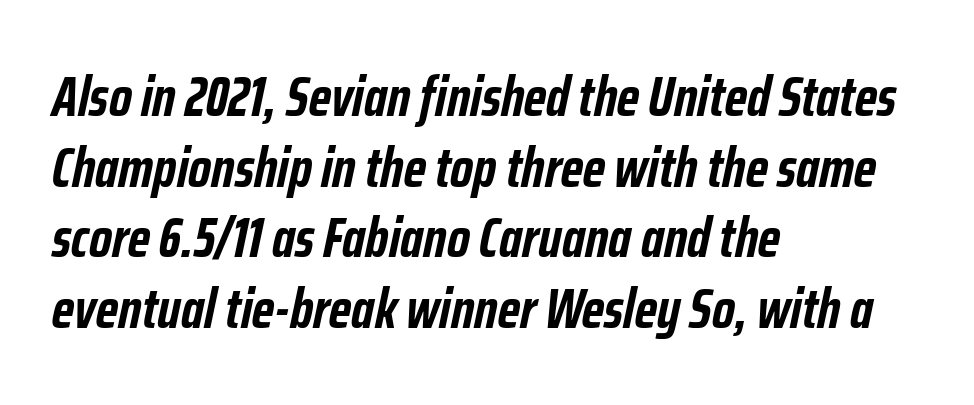
{"italic": "yes", "lean": "right", "slant_degrees": 12, "bold": "yes", "weight": "semibold", "width": "condensed", "stroke_contrast": "low", "x_height": "medium", "monospaced": "no", "underline": "no", "align": "left", "line_spacing": "normal", "line_spacing_ratio": 1.26, "letter_spacing": "normal", "letter_spacing_em": 0.0, "glyph_px": 56}
